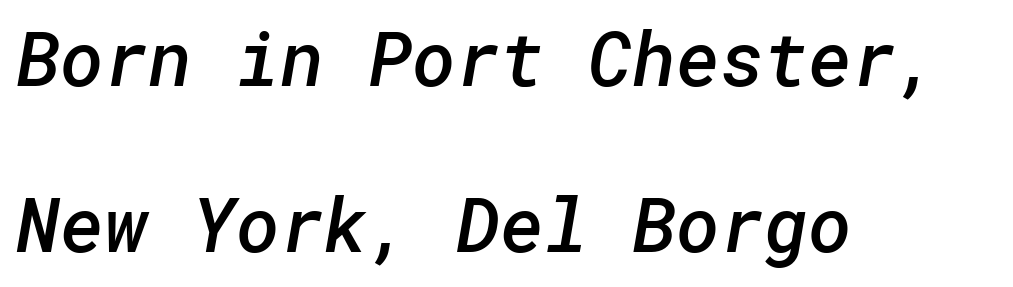
{"serif": "no", "bold": "semi", "weight": "semibold", "width": "normal", "stroke_contrast": "low", "x_height": "medium", "underline": "no", "align": "left", "line_spacing": "loose", "line_spacing_ratio": 2.21, "letter_spacing": "normal", "letter_spacing_em": 0.0, "glyph_px": 75}
